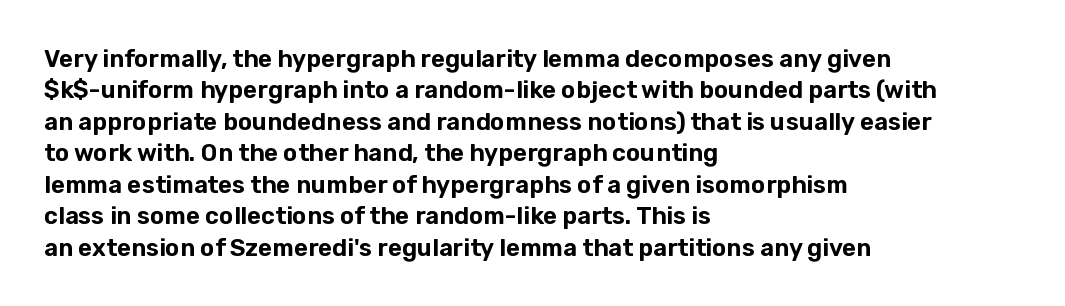
{"italic": "no", "underline": "no", "align": "left", "line_spacing": "normal", "line_spacing_ratio": 1.31, "letter_spacing": "normal", "letter_spacing_em": 0.0, "glyph_px": 24}
